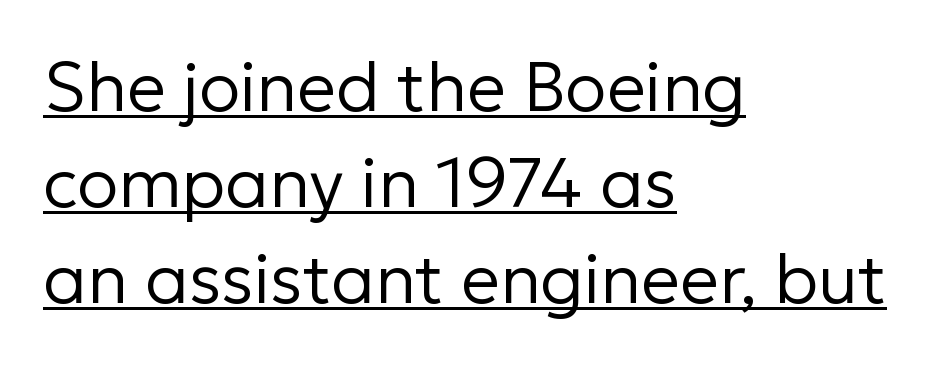
Q: Is the text bold? A: No.
Q: Is the text italic (slanted)? A: No, it is upright.
Q: Is the typeface a serif or a sans-serif typeface? A: Sans-serif.
Q: Is the text underlined? A: Yes.
Q: How is the paragraph aligned? A: Left-aligned.
Q: Is the spacing between letters normal or unusually wide? A: Normal.
Q: Is the spacing between lines tight, normal or loose? A: Normal.
Q: Width (condensed, normal, or wide)? A: Normal.
Q: Stroke contrast? A: Low.
Q: x-height? A: Medium.
Q: Monospaced? A: No.
